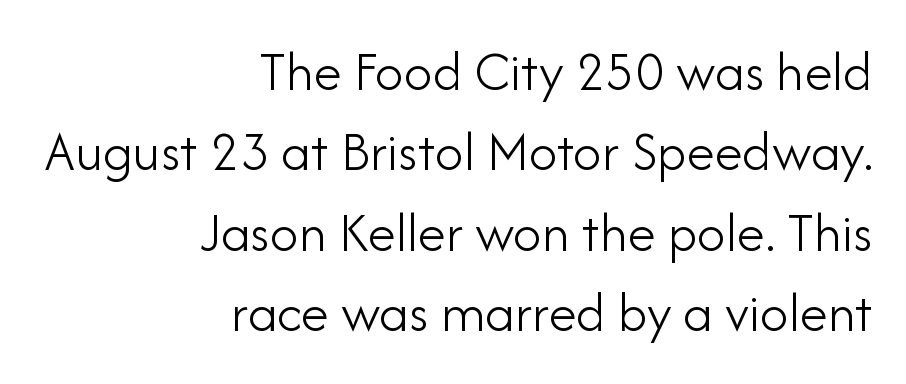
The image shows 57 px light sans-serif type, upright; set right-aligned, normal line spacing (1.41x), normal letter spacing, not underlined; low stroke contrast and a small x-height.
